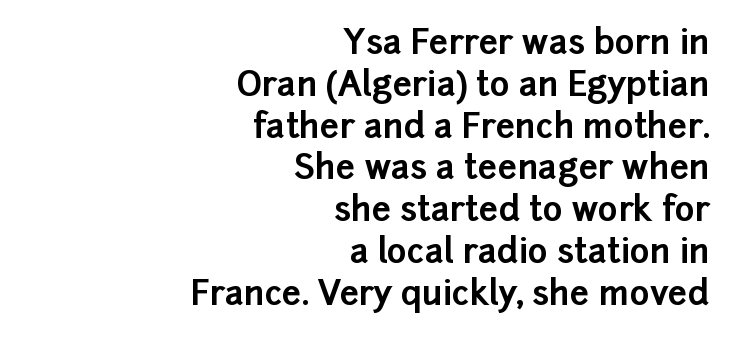
This rendering features lettering with no underline. If you drew a line through each stem, it would be perfectly vertical. This rendering uses right alignment, leaving the left contour irregular. This is heavy type, rendered in bold.
